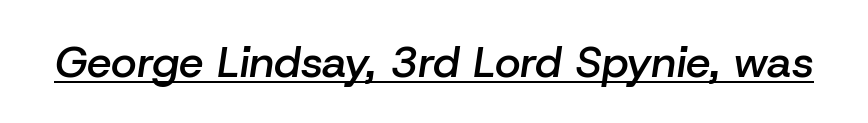
{"italic": "yes", "lean": "right", "slant_degrees": 8, "bold": "semi", "weight": "semibold", "width": "normal", "stroke_contrast": "low", "x_height": "medium", "monospaced": "no", "underline": "yes", "letter_spacing": "normal", "letter_spacing_em": 0.0, "glyph_px": 44}
